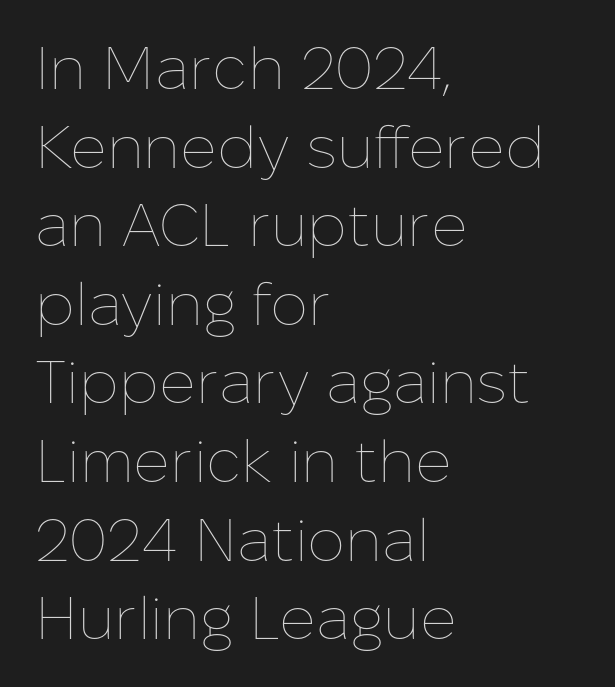
This sample keeps an unexceptional amount of space between lines. The letters sit at their default tracking, neither squeezed nor spread. A typesetter would call this proportional, since set widths differ per character. A typesetter would mark this as roman, not italic.
